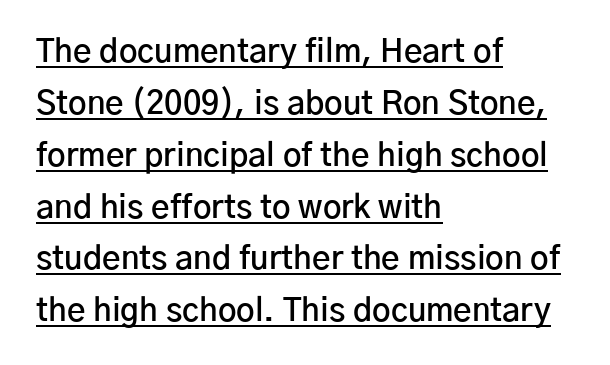
Line starts are locked; line ends wander. A somewhat darkened texture: the type is semibold rather than bold. Italic? Not at all — the glyphs are vertical. A typesetter would call this zero additional tracking. The glyphs in this specimen are sans serif.
